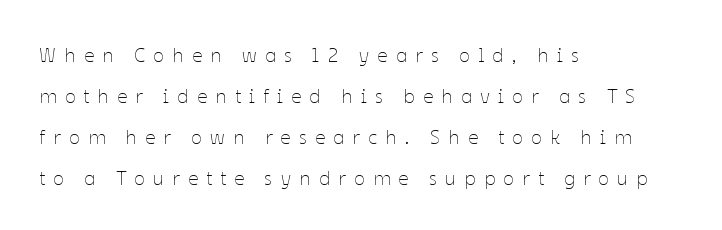
Q: Is the text bold? A: No.
Q: Is the text italic (slanted)? A: No, it is upright.
Q: Is the text underlined? A: No.
Q: How is the paragraph aligned? A: Left-aligned.
Q: Is the spacing between letters normal or unusually wide? A: Unusually wide.
Q: Is the spacing between lines tight, normal or loose? A: Loose.
